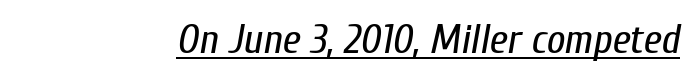
Q: Is the text bold? A: No.
Q: Is the text italic (slanted)? A: Yes, it leans right by about 10 degrees.
Q: Is the text underlined? A: Yes.
Q: Is the spacing between letters normal or unusually wide? A: Normal.
Q: Width (condensed, normal, or wide)? A: Condensed.
Q: Stroke contrast? A: Low.
Q: x-height? A: Medium.
Q: Monospaced? A: No.
